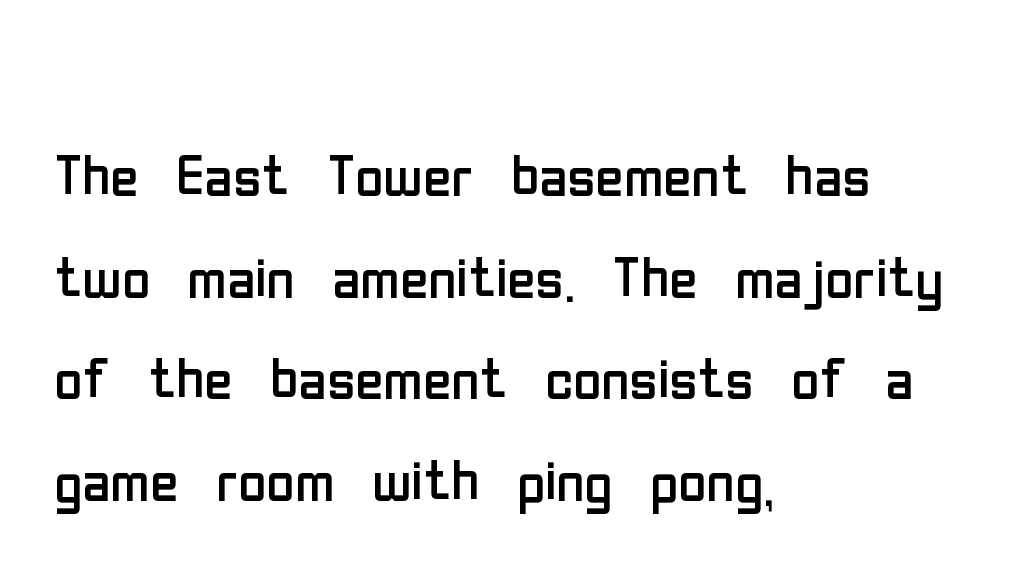
Students, note that the glyphs here touch the page at normal intervals. The face used here is a sans, in the tradition of grotesques and geometrics. Here the designer chose a conventional face with non-uniform glyph widths. Horizontal alignment here is leftward, the default for most running prose. A typesetter would mark this as roman, not italic.
